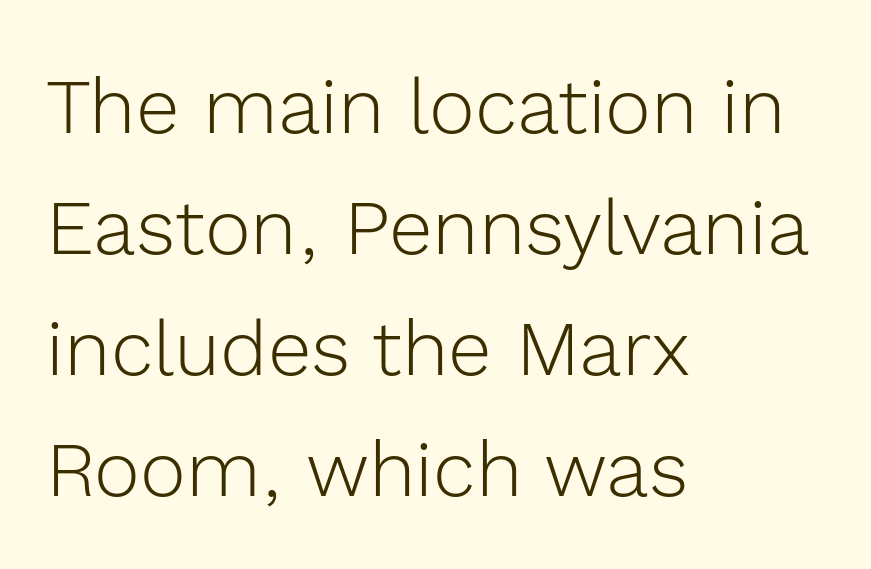
{"serif": "no", "italic": "no", "bold": "no", "weight": "light", "width": "normal", "x_height": "medium", "monospaced": "no", "underline": "no", "align": "left", "line_spacing": "normal", "line_spacing_ratio": 1.55, "letter_spacing": "normal", "letter_spacing_em": 0.0, "glyph_px": 78}
